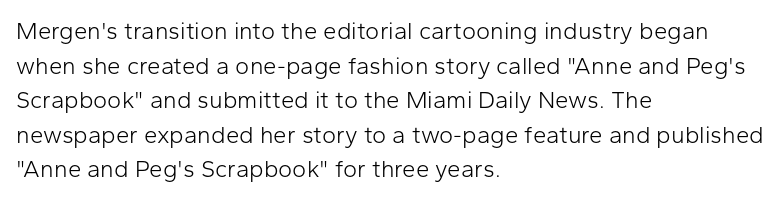
Q: Is the text bold? A: No.
Q: Is the text italic (slanted)? A: No, it is upright.
Q: Is the text underlined? A: No.
Q: How is the paragraph aligned? A: Left-aligned.
Q: Is the spacing between letters normal or unusually wide? A: Normal.
Q: Is the spacing between lines tight, normal or loose? A: Normal.
